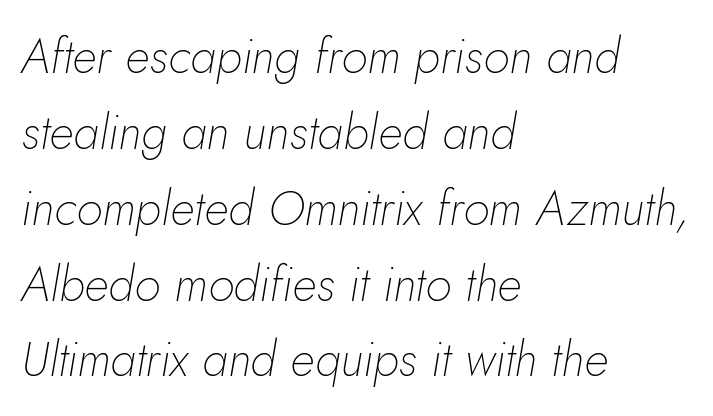
The image shows 48 px thin type, italic (leaning right); set left-aligned, normal line spacing (1.58x), normal letter spacing, not underlined; low stroke contrast and a small x-height.
